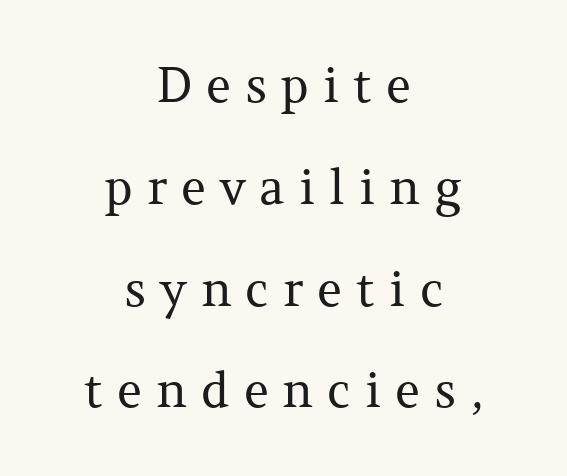
The image shows 48 px regular-weight serif type, upright; set centered, loose line spacing (2.12x), unusually wide letter spacing (+0.29 em), not underlined; medium stroke contrast and a medium x-height.
